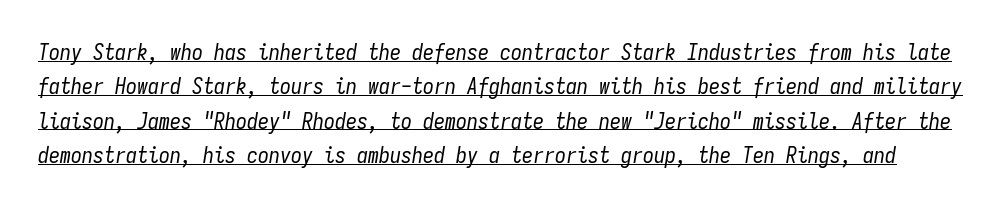
The image shows 22 px text type, italic (leaning right); set normal line spacing (1.56x), normal letter spacing, underlined.
